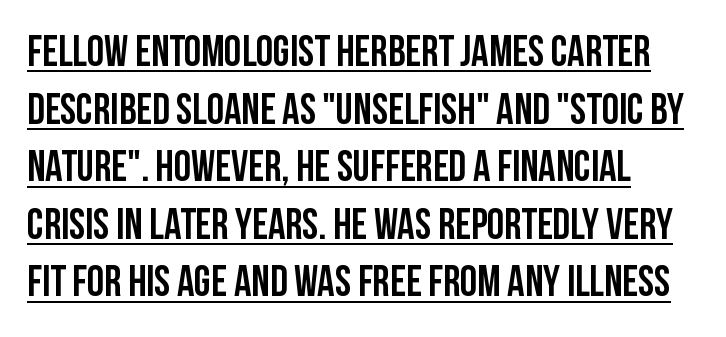
The image shows 43 px condensed sans-serif type, upright; set left-aligned, normal line spacing (1.34x), normal letter spacing, underlined; low stroke contrast and a large x-height.
